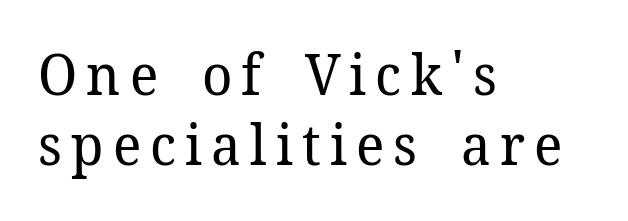
{"serif": "yes", "italic": "no", "bold": "no", "weight": "regular", "width": "normal", "stroke_contrast": "low", "x_height": "medium", "monospaced": "no", "underline": "no", "align": "left", "line_spacing_ratio": 1.22, "glyph_px": 57}
